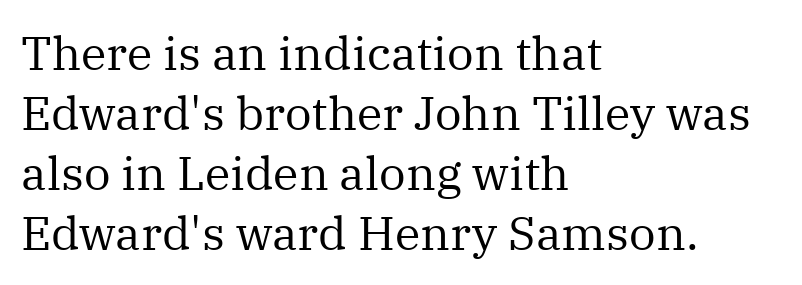
Glyph-to-glyph distance matches everyday printed text. Varying glyph widths throughout — classic text-font behaviour. The type family on display is of the serif kind. Line starts are locked; line ends wander. This sample uses an upright cut, with every glyph sitting square on the baseline. No chunkiness to these letters — they're not bold.
